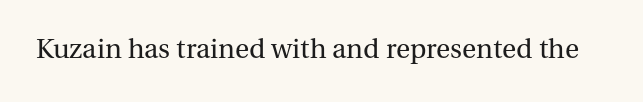
{"serif": "yes", "italic": "no", "bold": "no", "weight": "regular", "width": "normal", "stroke_contrast": "medium", "x_height": "medium", "monospaced": "no", "underline": "no", "letter_spacing": "normal", "letter_spacing_em": 0.0, "glyph_px": 29}
